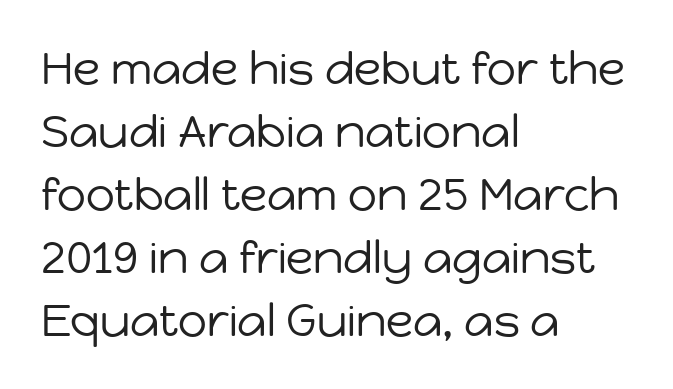
The image shows 45 px regular-weight sans-serif type, upright; set left-aligned, normal line spacing (1.4x), normal letter spacing, not underlined; low stroke contrast and a medium x-height.
